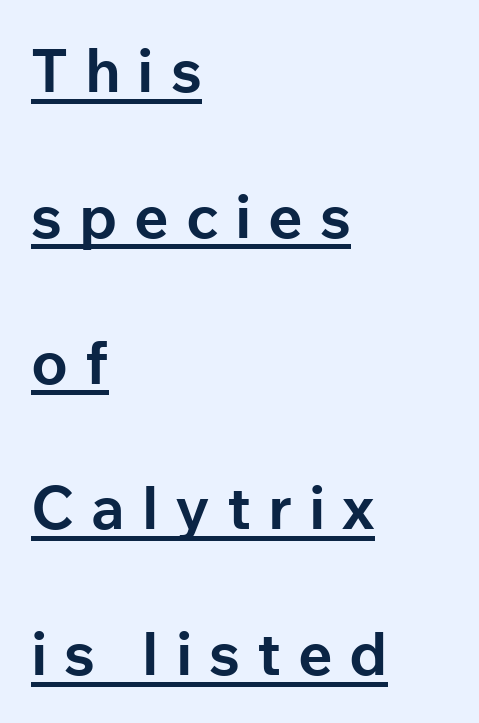
The image shows 60 px bold sans-serif type, upright; set left-aligned, loose line spacing (2.43x), unusually wide letter spacing (+0.28 em), underlined; low stroke contrast and a medium x-height.
